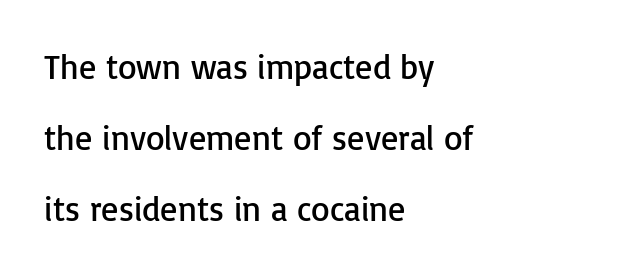
The image shows 34 px regular-weight sans-serif type, upright; set left-aligned, loose line spacing (2.09x), normal letter spacing, not underlined; low stroke contrast and a medium x-height.
